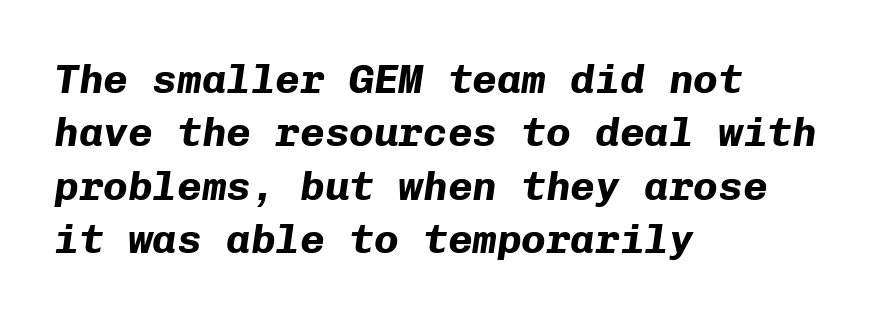
Q: Is the text bold? A: Yes.
Q: Is the text italic (slanted)? A: Yes, it leans right by about 8 degrees.
Q: Is the text underlined? A: No.
Q: How is the paragraph aligned? A: Left-aligned.
Q: Is the spacing between letters normal or unusually wide? A: Normal.
Q: Is the spacing between lines tight, normal or loose? A: Normal.
Q: Width (condensed, normal, or wide)? A: Normal.
Q: Stroke contrast? A: Low.
Q: x-height? A: Medium.
Q: Monospaced? A: Yes.
